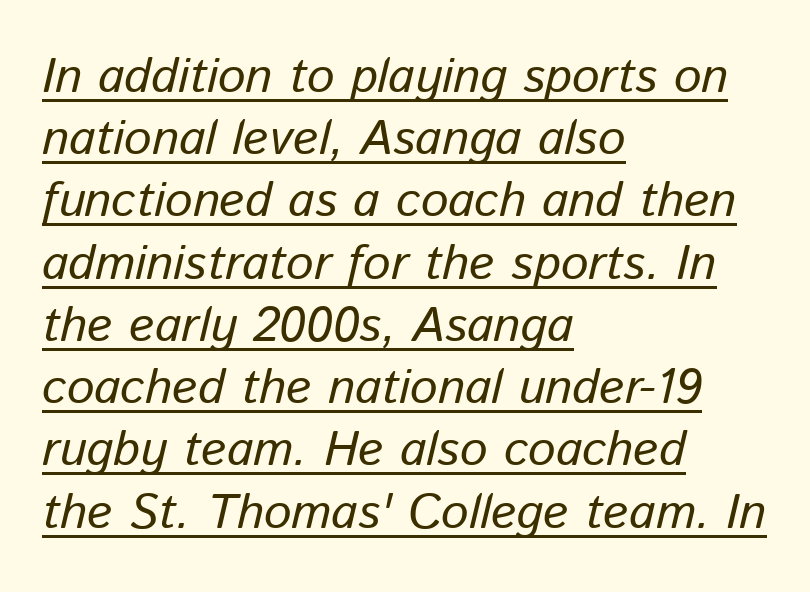
{"italic": "yes", "lean": "right", "slant_degrees": 13, "width": "normal", "stroke_contrast": "low", "x_height": "medium", "monospaced": "no", "underline": "yes", "align": "left", "line_spacing": "normal", "line_spacing_ratio": 1.27, "letter_spacing": "normal", "letter_spacing_em": 0.0, "glyph_px": 49}
